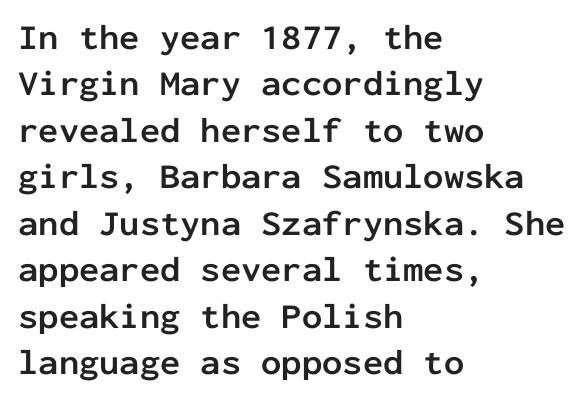
{"serif": "no", "italic": "no", "bold": "yes", "weight": "semibold", "width": "normal", "stroke_contrast": "low", "x_height": "medium", "monospaced": "yes", "underline": "no", "align": "left", "line_spacing": "normal", "line_spacing_ratio": 1.29, "letter_spacing": "normal", "letter_spacing_em": 0.0, "glyph_px": 36}
